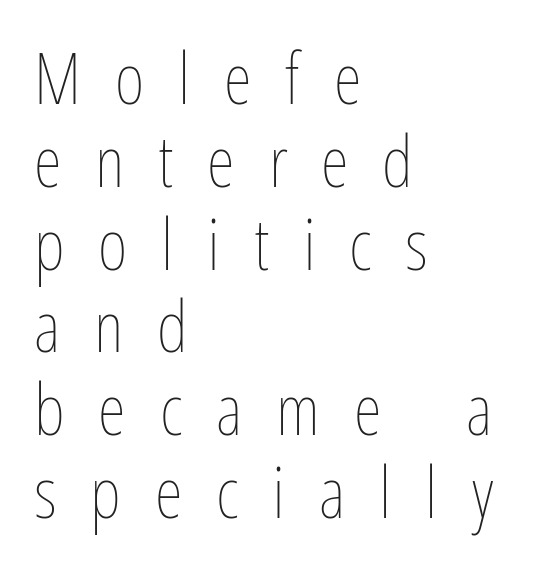
{"italic": "no", "bold": "no", "weight": "thin", "width": "condensed", "stroke_contrast": "low", "x_height": "medium", "monospaced": "no", "underline": "no", "align": "left", "line_spacing": "tight", "line_spacing_ratio": 1.15, "letter_spacing": "wide", "letter_spacing_em": 0.47, "glyph_px": 72}
